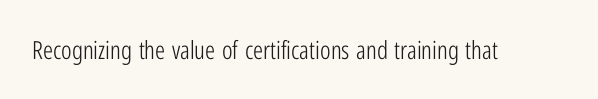
The rendering keeps characters at their native spacing. The font sits on the lighter half of the weight spectrum, regular included. Quick note: underline off. Is there any slant? The stems are plumb.
